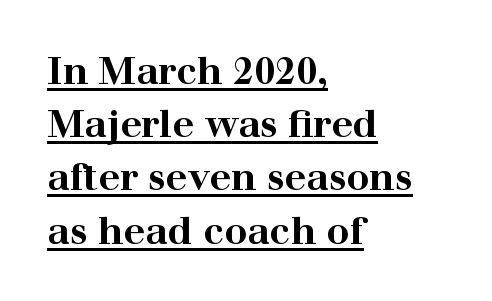
Q: Is the text bold? A: Yes.
Q: Is the text italic (slanted)? A: No, it is upright.
Q: Is the typeface a serif or a sans-serif typeface? A: Serif.
Q: Is the text underlined? A: Yes.
Q: How is the paragraph aligned? A: Left-aligned.
Q: Is the spacing between letters normal or unusually wide? A: Normal.
Q: Is the spacing between lines tight, normal or loose? A: Normal.
Q: Width (condensed, normal, or wide)? A: Wide.
Q: Stroke contrast? A: High.
Q: x-height? A: Medium.
Q: Monospaced? A: No.
